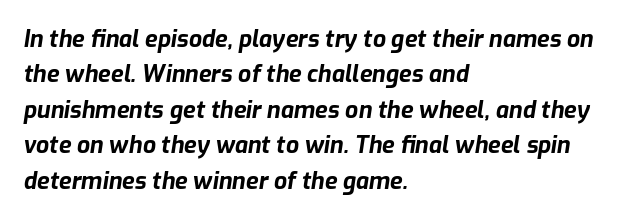
The image shows 23 px bold type, italic (leaning right); set left-aligned, normal line spacing (1.54x), normal letter spacing, not underlined.
